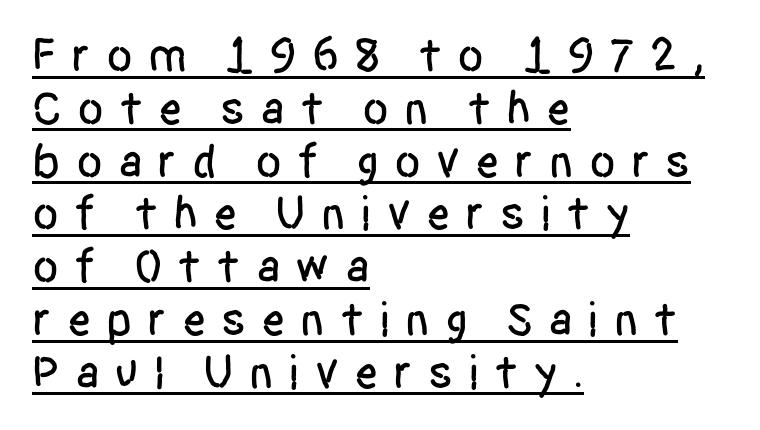
The image shows 48 px condensed sans-serif type, upright; set left-aligned, tight line spacing (1.1x), unusually wide letter spacing (+0.31 em), underlined; low stroke contrast and a large x-height.
